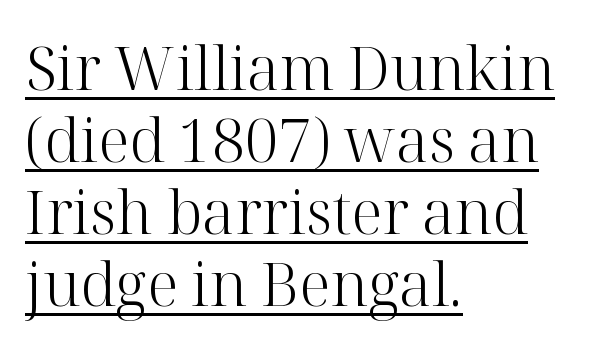
The image shows 60 px light serif type, upright; set left-aligned, line spacing 1.2x, normal letter spacing, underlined; high stroke contrast and a medium x-height.
